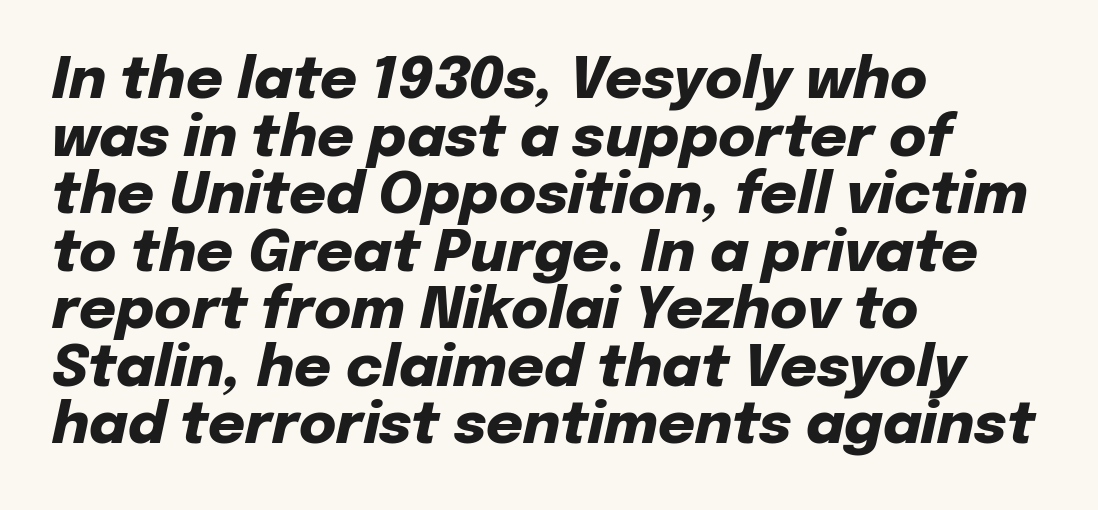
Q: Is the text bold? A: Yes.
Q: Is the text italic (slanted)? A: Yes, it leans right by about 12 degrees.
Q: Is the text underlined? A: No.
Q: How is the paragraph aligned? A: Left-aligned.
Q: Is the spacing between letters normal or unusually wide? A: Normal.
Q: Is the spacing between lines tight, normal or loose? A: Tight.
Q: Width (condensed, normal, or wide)? A: Normal.
Q: Stroke contrast? A: Low.
Q: x-height? A: Medium.
Q: Monospaced? A: No.
